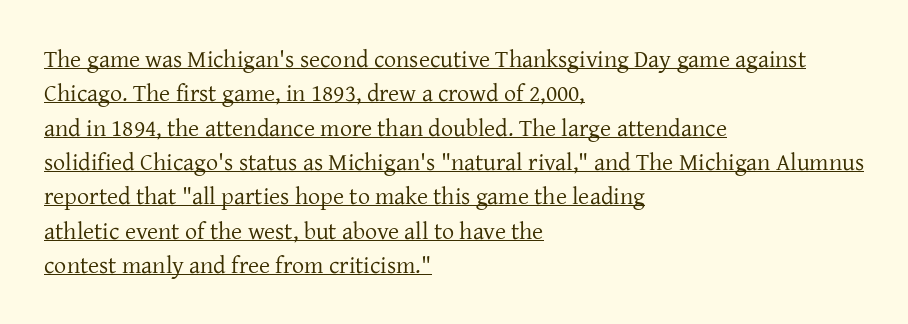
{"italic": "no", "bold": "no", "underline": "yes", "align": "left", "line_spacing": "normal", "line_spacing_ratio": 1.43, "letter_spacing": "normal", "letter_spacing_em": 0.0, "glyph_px": 24}
